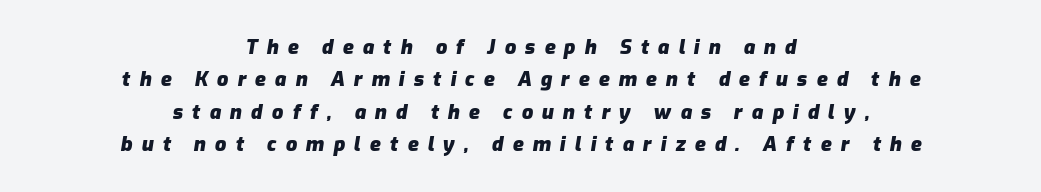
{"italic": "yes", "lean": "right", "slant_degrees": 9, "bold": "yes", "underline": "no", "align": "center", "line_spacing": "normal", "line_spacing_ratio": 1.62, "letter_spacing": "wide", "letter_spacing_em": 0.45, "glyph_px": 20}
